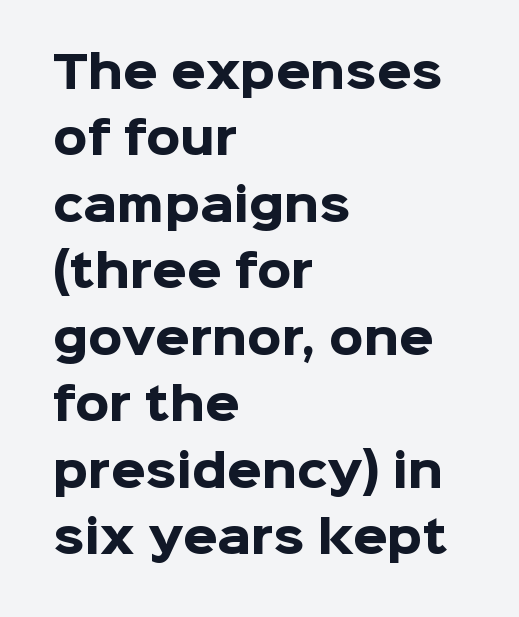
The image shows 44 px heavy sans-serif type, upright; set left-aligned, normal line spacing (1.51x), normal letter spacing, not underlined; low stroke contrast and a medium x-height.
